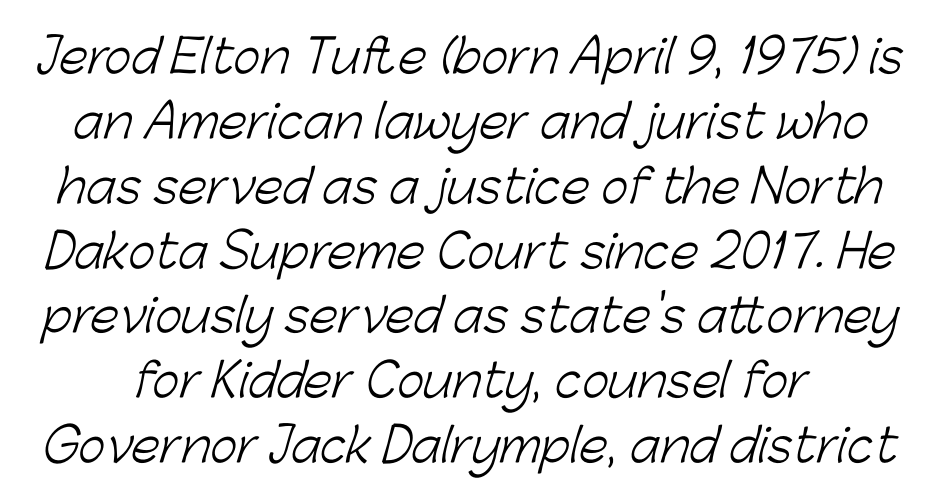
Whoever set this chose a conventional vertical rhythm. The horizontal fit of the characters is conventional and even. Has an underline been added? It has not. Stroke terminals: plain, sans-serif. Looks like regular typesetting: each glyph gets only the width it needs. Is this a heavy cut? Hardly; it is regular or lighter.
